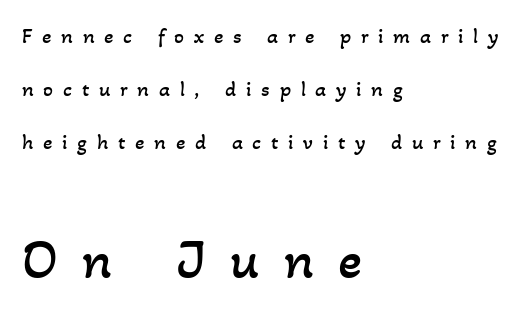
{"bold": "no", "weight": "regular", "width": "normal", "stroke_contrast": "low", "x_height": "small", "monospaced": "no", "underline": "no", "align": "left", "line_spacing": "loose", "line_spacing_ratio": 2.4, "letter_spacing": "wide", "letter_spacing_em": 0.44, "larger_block": "second", "size_ratio": 2.55, "glyph_px": 56}
